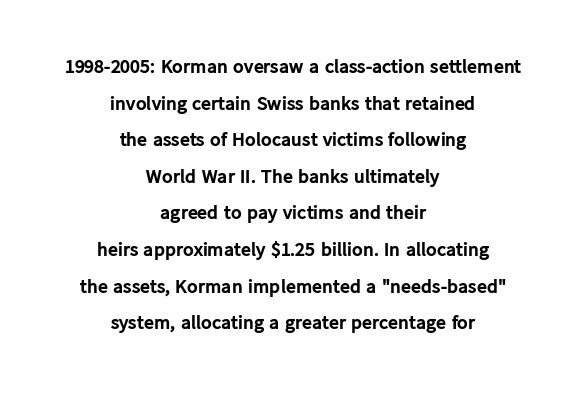
The image shows 20 px bold type, upright; set centered, line spacing 1.83x, normal letter spacing, not underlined.
